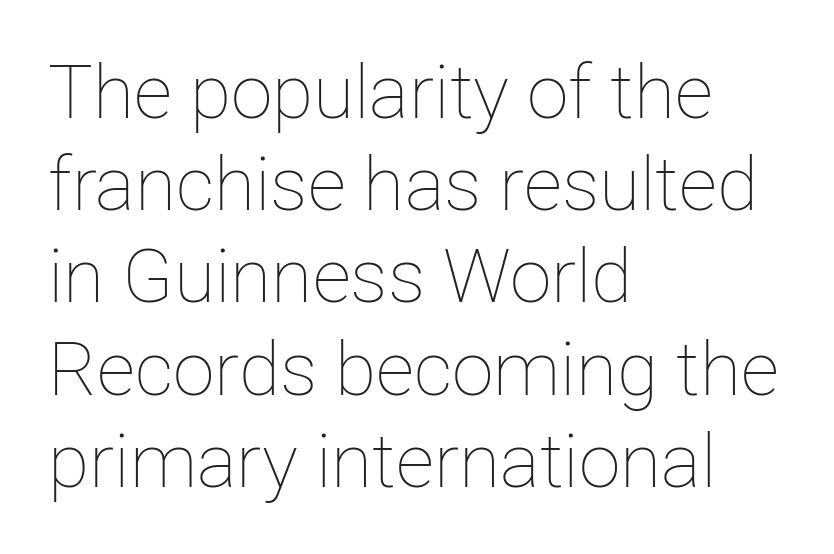
Proportional: the letters do not fall into vertical columns. Unlike italic type, these characters show no tilt at all. The typeface has the unassuming heft of standard copy or less. Observe the ordinary spacing: letters are neighbours, not strangers.
